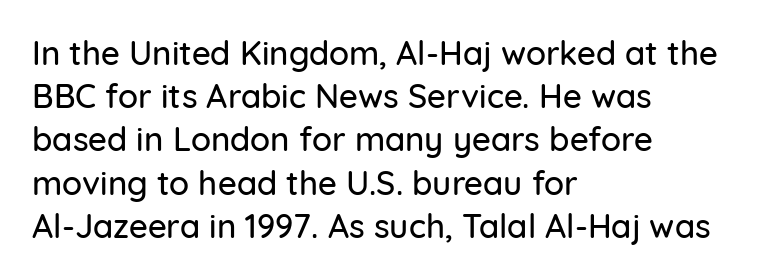
Q: Is the text italic (slanted)? A: No, it is upright.
Q: Is the typeface a serif or a sans-serif typeface? A: Sans-serif.
Q: Is the text underlined? A: No.
Q: How is the paragraph aligned? A: Left-aligned.
Q: Is the spacing between letters normal or unusually wide? A: Normal.
Q: Is the spacing between lines tight, normal or loose? A: Normal.
Q: Width (condensed, normal, or wide)? A: Normal.
Q: Stroke contrast? A: Low.
Q: x-height? A: Medium.
Q: Monospaced? A: No.
